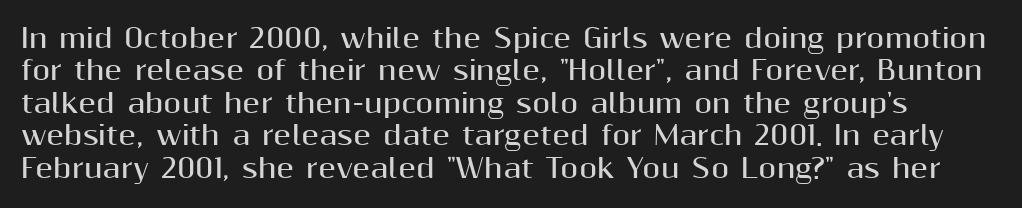
The image shows 26 px bold type, upright; set normal line spacing (1.25x), normal letter spacing, not underlined.
